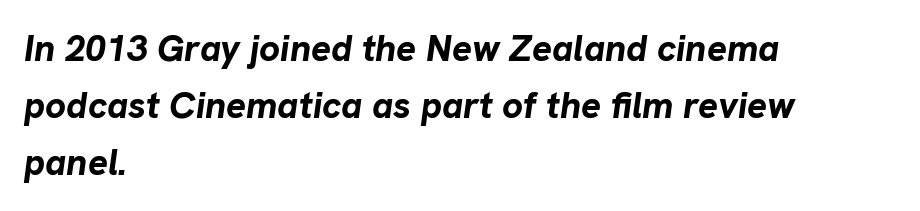
The image shows 37 px bold type, italic (leaning right); set left-aligned, normal line spacing (1.54x), normal letter spacing, not underlined; low stroke contrast and a medium x-height.
